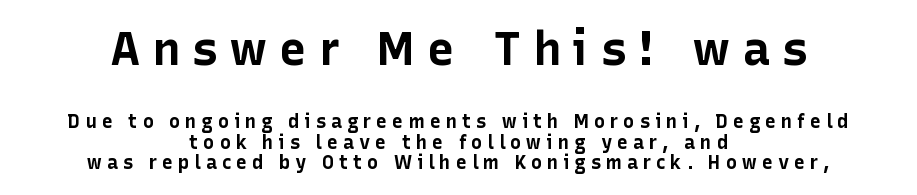
The image shows 47 px bold sans-serif type, upright; set centered, tight line spacing (1.09x), unusually wide letter spacing (+0.25 em), not underlined; the first (top) block is 2.47x larger; low stroke contrast and a medium x-height.
